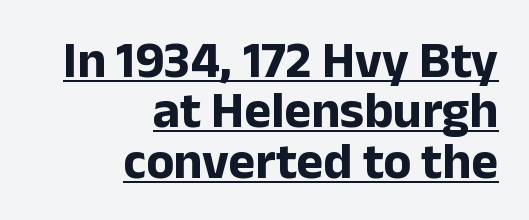
{"serif": "no", "italic": "no", "bold": "yes", "weight": "bold", "width": "normal", "stroke_contrast": "low", "x_height": "medium", "monospaced": "no", "underline": "yes", "align": "right", "line_spacing": "tight", "line_spacing_ratio": 0.99, "letter_spacing": "normal", "letter_spacing_em": 0.0, "glyph_px": 51}
